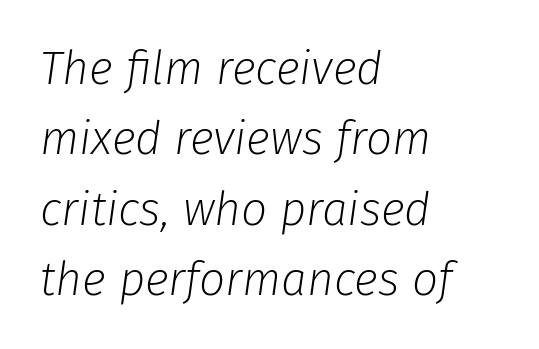
{"italic": "yes", "lean": "right", "slant_degrees": 8, "bold": "no", "weight": "light", "width": "normal", "stroke_contrast": "low", "x_height": "medium", "monospaced": "no", "underline": "no", "align": "left", "line_spacing": "normal", "line_spacing_ratio": 1.53, "letter_spacing": "normal", "letter_spacing_em": 0.0, "glyph_px": 46}
